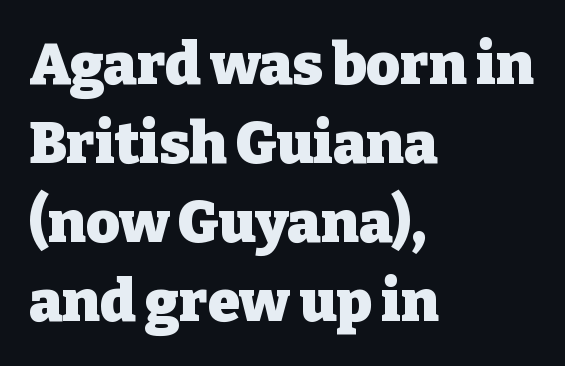
Q: Is the text bold? A: Yes.
Q: Is the text italic (slanted)? A: No, it is upright.
Q: Is the typeface a serif or a sans-serif typeface? A: Serif.
Q: Is the text underlined? A: No.
Q: How is the paragraph aligned? A: Left-aligned.
Q: Is the spacing between letters normal or unusually wide? A: Normal.
Q: Is the spacing between lines tight, normal or loose? A: Normal.
Q: Width (condensed, normal, or wide)? A: Normal.
Q: Stroke contrast? A: Low.
Q: x-height? A: Medium.
Q: Monospaced? A: No.
